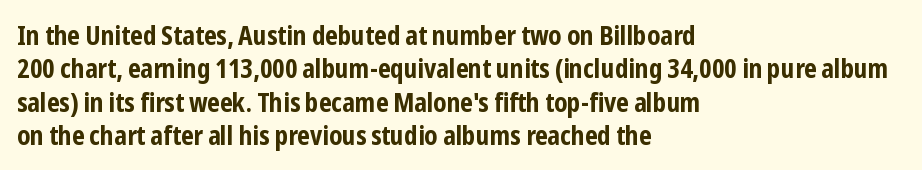
Q: Is the text bold? A: Yes.
Q: Is the text italic (slanted)? A: No, it is upright.
Q: Is the text underlined? A: No.
Q: How is the paragraph aligned? A: Left-aligned.
Q: Is the spacing between letters normal or unusually wide? A: Normal.
Q: Is the spacing between lines tight, normal or loose? A: Normal.
